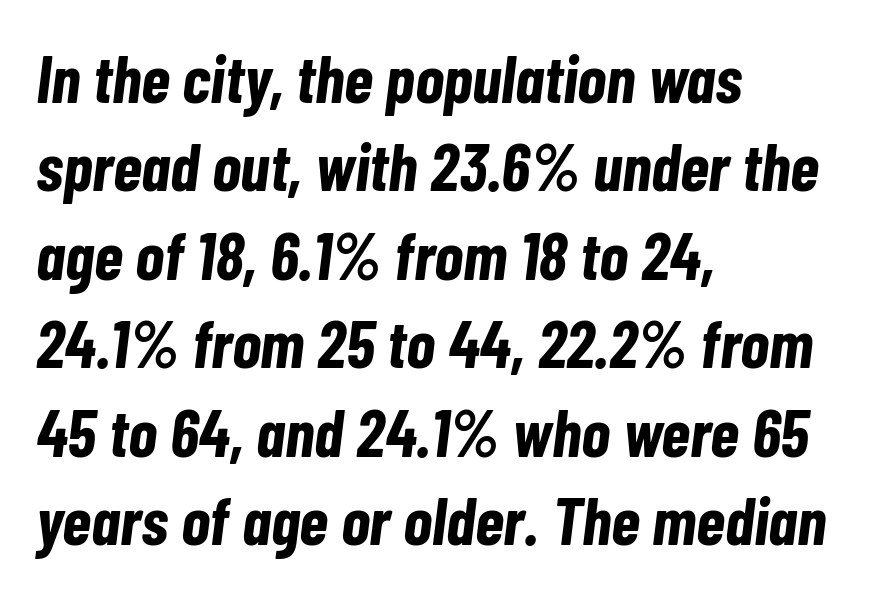
These lines stack with their left ends in a neat column. Interline gaps are of average width in this sample. There is no visible air inserted between adjacent glyphs. The passage shown is emphatically bold.
